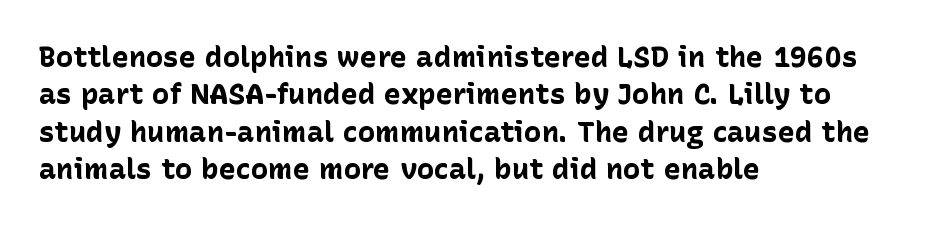
{"serif": "no", "italic": "no", "bold": "yes", "weight": "bold", "width": "normal", "stroke_contrast": "low", "x_height": "medium", "monospaced": "no", "underline": "no", "align": "left", "line_spacing": "normal", "line_spacing_ratio": 1.29, "letter_spacing": "normal", "letter_spacing_em": 0.0, "glyph_px": 29}
